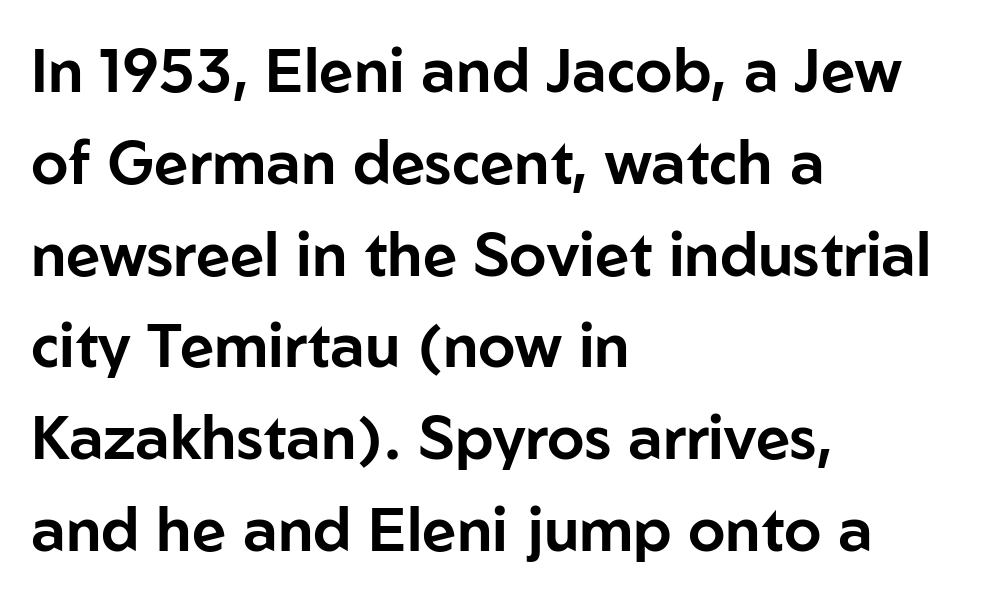
Q: Is the text italic (slanted)? A: No, it is upright.
Q: Is the typeface a serif or a sans-serif typeface? A: Sans-serif.
Q: Is the text underlined? A: No.
Q: How is the paragraph aligned? A: Left-aligned.
Q: Is the spacing between letters normal or unusually wide? A: Normal.
Q: Is the spacing between lines tight, normal or loose? A: Normal.
Q: Width (condensed, normal, or wide)? A: Normal.
Q: Stroke contrast? A: Low.
Q: x-height? A: Medium.
Q: Monospaced? A: No.
